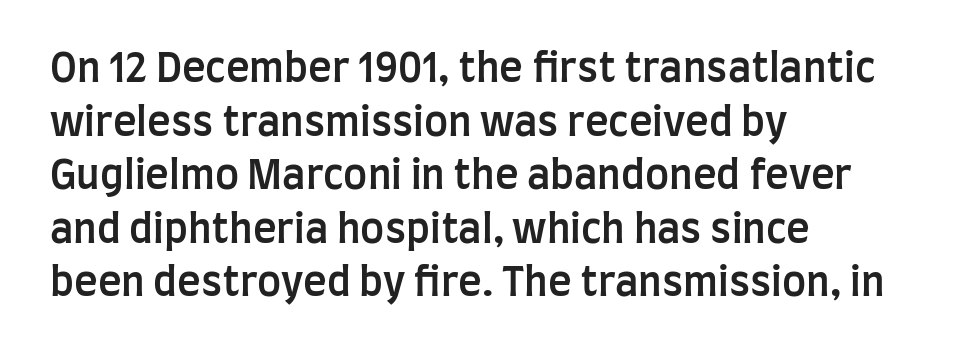
Visually the block forms a straight wall on the left and a jagged coastline on the right. Clear beneath every line of the passage. Think of a printed novel: that variable character pitch is what you see here. Does extra space separate the letters? No, they use regular spacing. Typographic density is moderately raised because the face is semibold. Leading matches the norm, producing a regular column.
